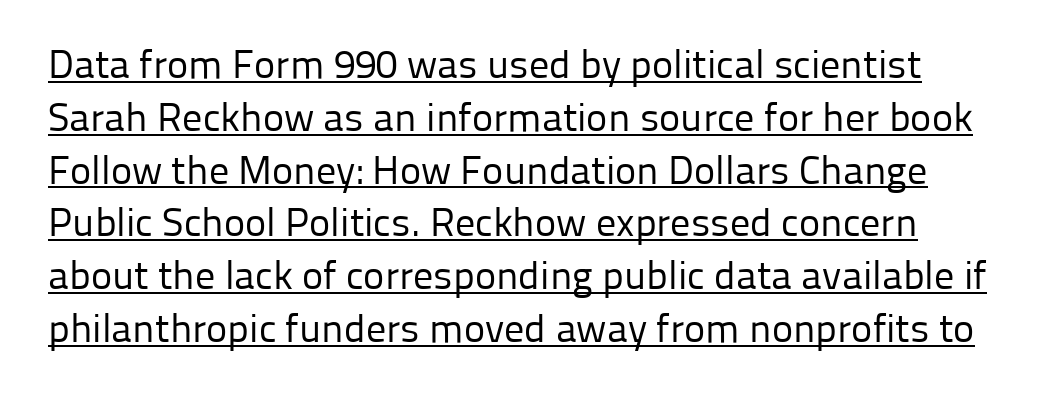
{"serif": "no", "italic": "no", "bold": "no", "weight": "regular", "width": "normal", "stroke_contrast": "low", "x_height": "medium", "monospaced": "no", "underline": "yes", "line_spacing": "normal", "line_spacing_ratio": 1.32, "letter_spacing": "normal", "letter_spacing_em": 0.0, "glyph_px": 40}
